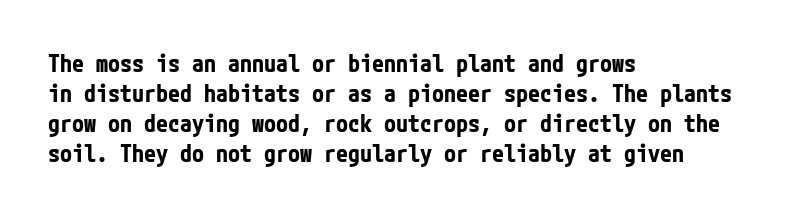
The characters look thick and weighty, a clear bold. Rows of type keep a routine distance in the vertical direction. Each word holds together tightly as a unit, with standard inter-letter gaps. Does the copy run flush right? No — it runs flush left. Beneath every word, the page is bare.
